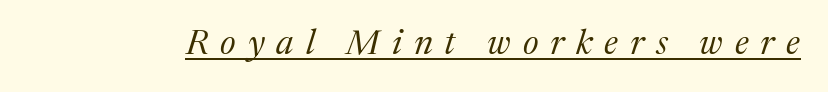
Q: Is the text bold? A: No.
Q: Is the text italic (slanted)? A: Yes, it leans right by about 17 degrees.
Q: Is the typeface a serif or a sans-serif typeface? A: Serif.
Q: Is the text underlined? A: Yes.
Q: Is the spacing between letters normal or unusually wide? A: Unusually wide.
Q: Width (condensed, normal, or wide)? A: Normal.
Q: Stroke contrast? A: Medium.
Q: x-height? A: Medium.
Q: Monospaced? A: No.
